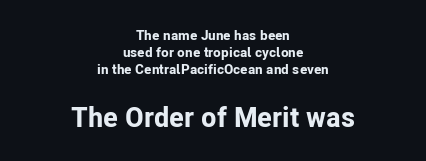
{"serif": "no", "italic": "no", "bold": "yes", "weight": "bold", "width": "normal", "stroke_contrast": "low", "x_height": "medium", "monospaced": "no", "underline": "no", "align": "center", "line_spacing_ratio": 1.22, "letter_spacing": "normal", "letter_spacing_em": 0.0, "larger_block": "second", "size_ratio": 2.0, "glyph_px": 28}
